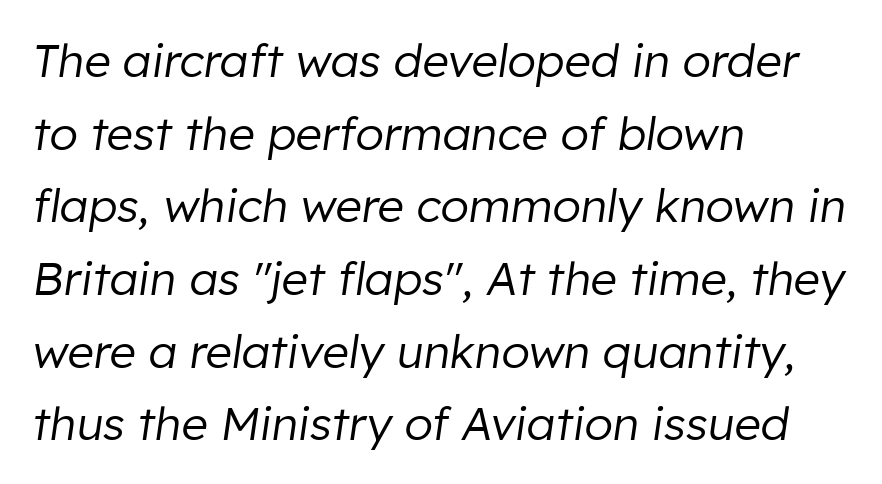
{"italic": "yes", "lean": "right", "slant_degrees": 8, "bold": "no", "weight": "regular", "width": "normal", "stroke_contrast": "low", "x_height": "medium", "monospaced": "no", "underline": "no", "align": "left", "line_spacing": "normal", "line_spacing_ratio": 1.58, "letter_spacing": "normal", "letter_spacing_em": 0.0, "glyph_px": 46}
